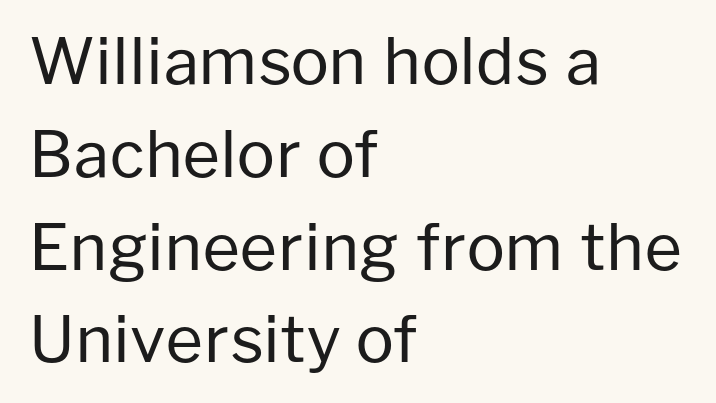
{"serif": "no", "italic": "no", "bold": "no", "weight": "regular", "width": "normal", "stroke_contrast": "low", "x_height": "medium", "monospaced": "no", "underline": "no", "align": "left", "line_spacing": "normal", "line_spacing_ratio": 1.45, "letter_spacing": "normal", "letter_spacing_em": 0.0, "glyph_px": 64}
